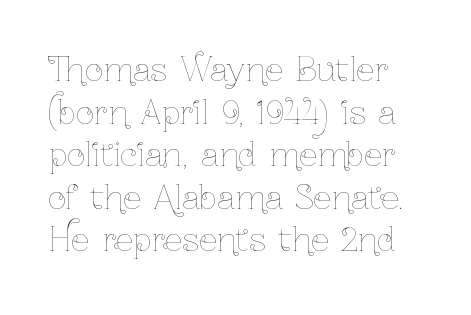
Q: Is the text bold? A: No.
Q: Is the text italic (slanted)? A: No, it is upright.
Q: Is the text underlined? A: No.
Q: Is the spacing between letters normal or unusually wide? A: Normal.
Q: Is the spacing between lines tight, normal or loose? A: Normal.
Q: Width (condensed, normal, or wide)? A: Condensed.
Q: Stroke contrast? A: Low.
Q: x-height? A: Medium.
Q: Monospaced? A: No.
